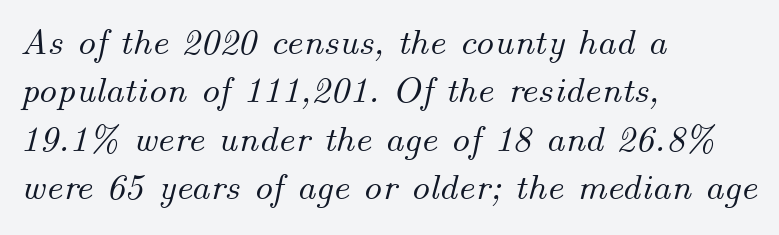
{"italic": "yes", "lean": "right", "slant_degrees": 14, "width": "normal", "stroke_contrast": "medium", "x_height": "small", "monospaced": "no", "underline": "no", "align": "left", "line_spacing": "normal", "line_spacing_ratio": 1.31, "letter_spacing": "normal", "letter_spacing_em": 0.0, "glyph_px": 37}
